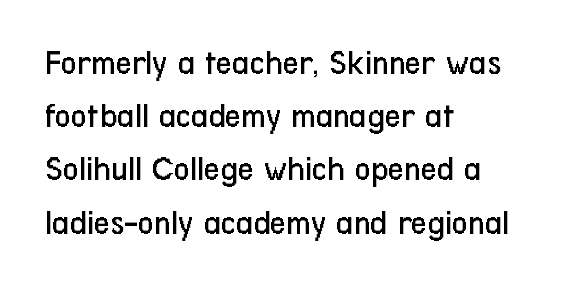
{"serif": "no", "italic": "no", "bold": "no", "weight": "regular", "width": "condensed", "stroke_contrast": "low", "x_height": "medium", "monospaced": "no", "underline": "no", "align": "left", "line_spacing": "normal", "line_spacing_ratio": 1.52, "letter_spacing": "normal", "letter_spacing_em": 0.0, "glyph_px": 35}
